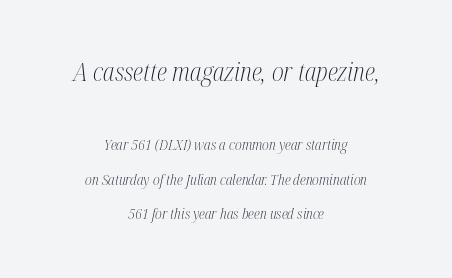
The image shows 26 px text type, italic (leaning right); set centered, loose line spacing (2.29x), normal letter spacing, not underlined; the first (top) block is 1.73x larger.
